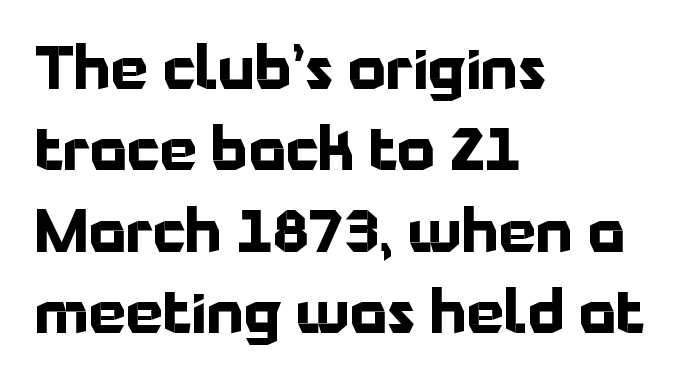
Horizontal bands of white between lines are of average thickness. A typesetter would label this face a sans. Each line starts at the same left margin while the right side varies. On the weight axis this lands at bold, roughly 700. Quick note: underline off.
